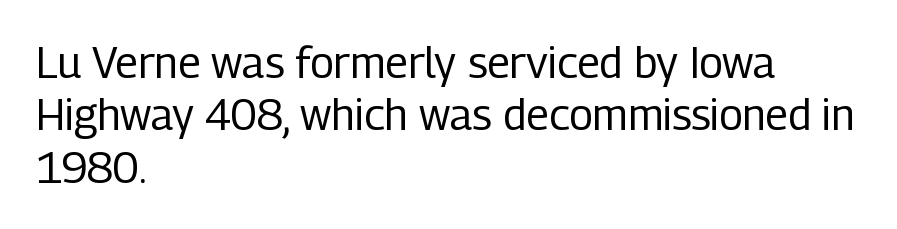
Q: Is the text bold? A: No.
Q: Is the text italic (slanted)? A: No, it is upright.
Q: Is the typeface a serif or a sans-serif typeface? A: Sans-serif.
Q: Is the text underlined? A: No.
Q: How is the paragraph aligned? A: Left-aligned.
Q: Is the spacing between letters normal or unusually wide? A: Normal.
Q: Width (condensed, normal, or wide)? A: Condensed.
Q: Stroke contrast? A: Low.
Q: x-height? A: Medium.
Q: Monospaced? A: No.
